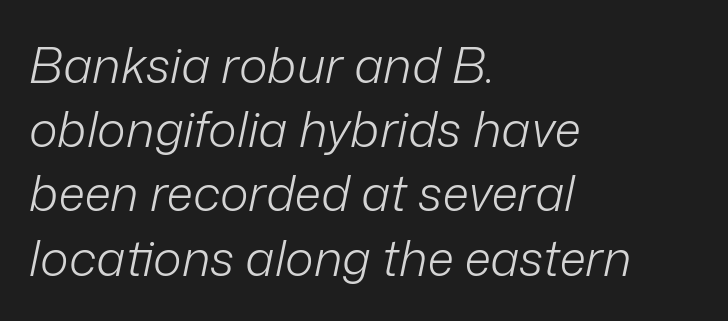
Horizontally, the lines are justified to the leading edge only. The whole block is typeset with a tilt. If you measured baseline to baseline, you'd find a middling distance. Only glyphs here, with clear space below each row.
